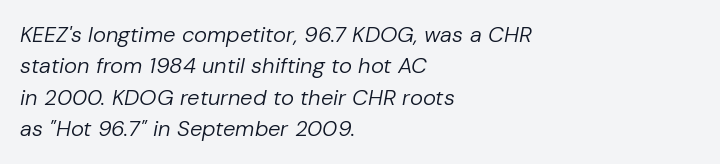
Q: Is the text bold? A: No.
Q: Is the text italic (slanted)? A: Yes, it leans right by about 10 degrees.
Q: Is the text underlined? A: No.
Q: How is the paragraph aligned? A: Left-aligned.
Q: Is the spacing between letters normal or unusually wide? A: Normal.
Q: Is the spacing between lines tight, normal or loose? A: Normal.
